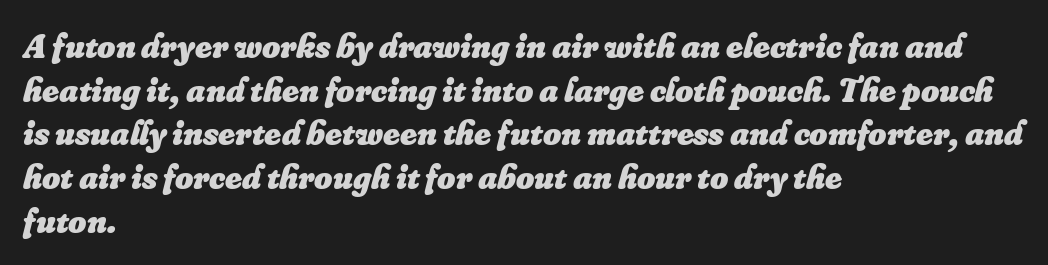
The image shows 35 px heavy type, italic (leaning right); set left-aligned, normal line spacing (1.25x), normal letter spacing, not underlined; low stroke contrast and a small x-height.
